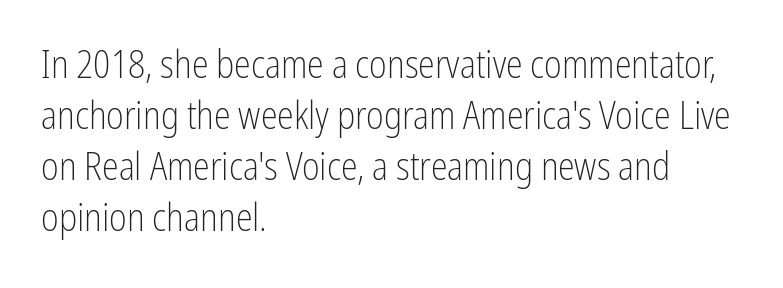
The image shows 38 px light, condensed sans-serif type, upright; set left-aligned, normal line spacing (1.34x), normal letter spacing, not underlined; low stroke contrast and a medium x-height.
